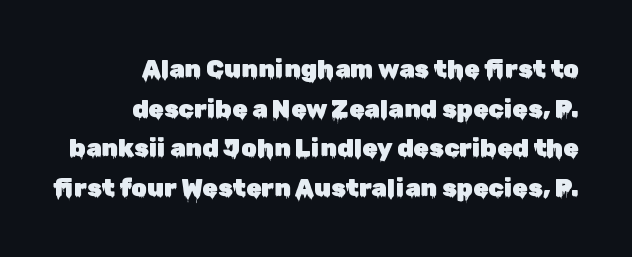
When letters stand straight like this, we call the style roman or upright. Honestly, there is no underline to notice here at all. Nothing unusual about the tracking: characters are spaced as the font intends. How would I describe the line gaps? Plain and ordinary.
